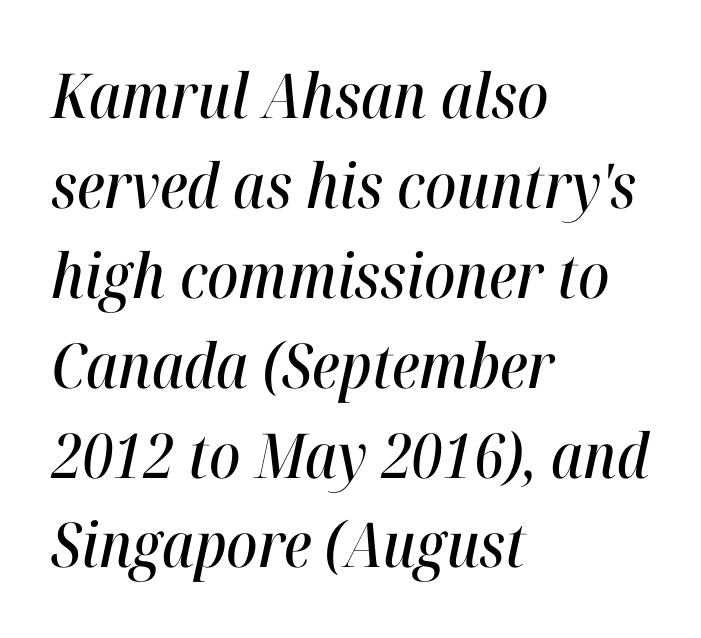
The image shows 62 px condensed type, italic (leaning right); set left-aligned, normal line spacing (1.45x), normal letter spacing, not underlined; high stroke contrast and a medium x-height.
